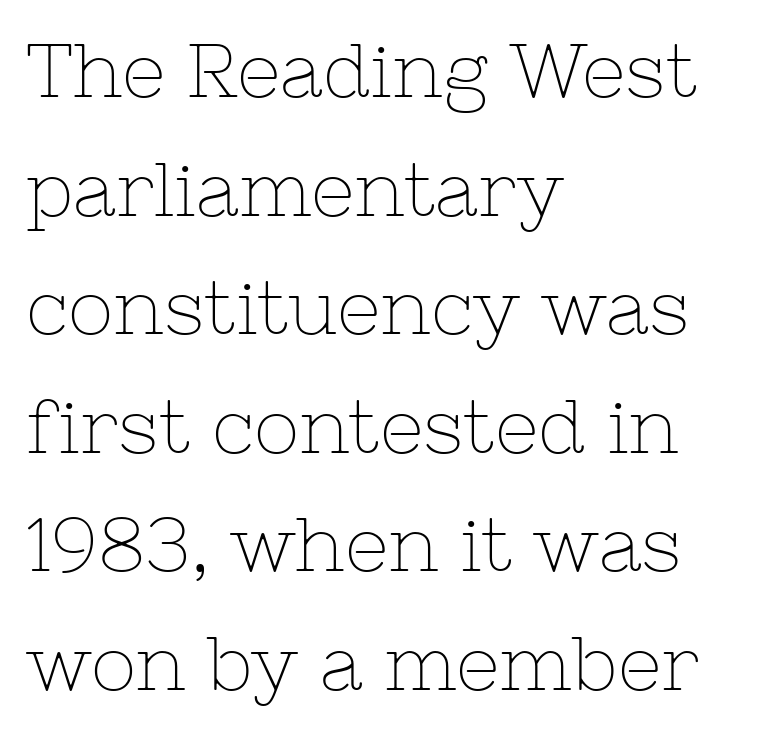
{"serif": "yes", "italic": "no", "bold": "no", "weight": "thin", "width": "normal", "stroke_contrast": "low", "x_height": "medium", "monospaced": "no", "underline": "no", "align": "left", "line_spacing": "normal", "line_spacing_ratio": 1.56, "letter_spacing": "normal", "letter_spacing_em": 0.0, "glyph_px": 76}
